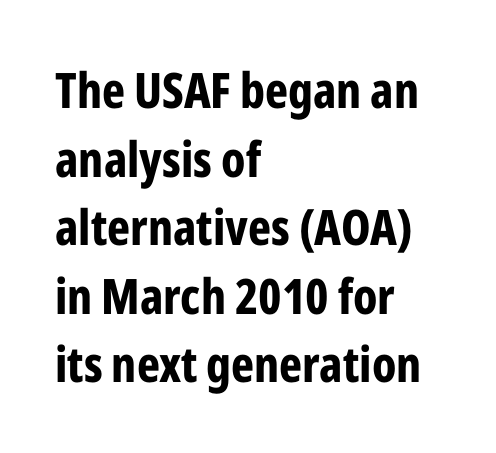
Q: Is the text bold? A: Yes.
Q: Is the text italic (slanted)? A: No, it is upright.
Q: Is the typeface a serif or a sans-serif typeface? A: Sans-serif.
Q: Is the text underlined? A: No.
Q: How is the paragraph aligned? A: Left-aligned.
Q: Is the spacing between letters normal or unusually wide? A: Normal.
Q: Is the spacing between lines tight, normal or loose? A: Normal.
Q: Width (condensed, normal, or wide)? A: Condensed.
Q: Stroke contrast? A: Low.
Q: x-height? A: Medium.
Q: Monospaced? A: No.
